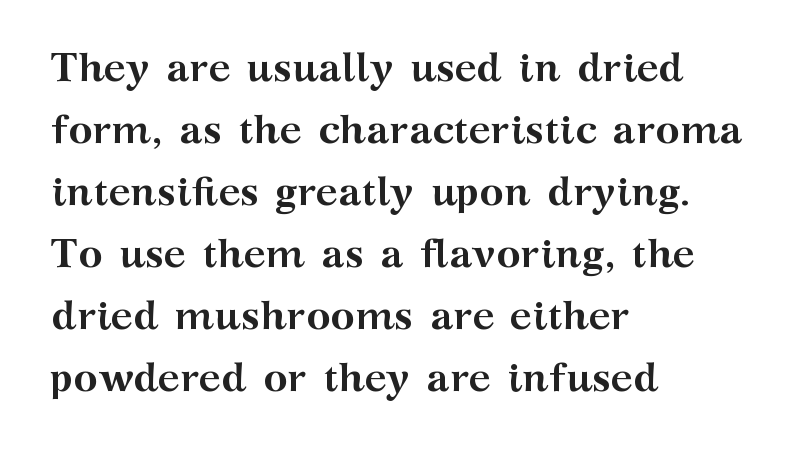
Q: Is the text bold? A: Yes.
Q: Is the text italic (slanted)? A: No, it is upright.
Q: Is the typeface a serif or a sans-serif typeface? A: Serif.
Q: Is the text underlined? A: No.
Q: How is the paragraph aligned? A: Left-aligned.
Q: Is the spacing between letters normal or unusually wide? A: Normal.
Q: Is the spacing between lines tight, normal or loose? A: Normal.
Q: Width (condensed, normal, or wide)? A: Wide.
Q: Stroke contrast? A: Medium.
Q: x-height? A: Medium.
Q: Monospaced? A: No.
